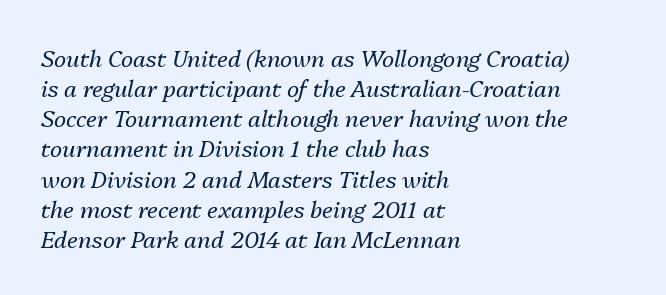
The image shows 23 px text type, italic (leaning right); set left-aligned, normal line spacing (1.31x), normal letter spacing, not underlined.
